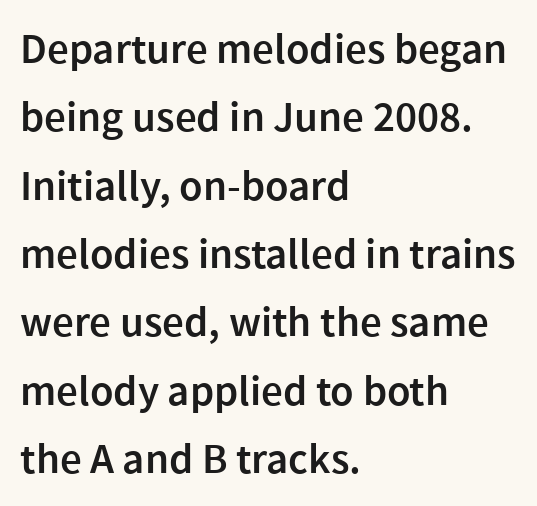
Q: Is the text bold? A: Semi-bold.
Q: Is the text italic (slanted)? A: No, it is upright.
Q: Is the typeface a serif or a sans-serif typeface? A: Sans-serif.
Q: Is the text underlined? A: No.
Q: How is the paragraph aligned? A: Left-aligned.
Q: Is the spacing between letters normal or unusually wide? A: Normal.
Q: Is the spacing between lines tight, normal or loose? A: Normal.
Q: Width (condensed, normal, or wide)? A: Normal.
Q: x-height? A: Medium.
Q: Monospaced? A: No.
